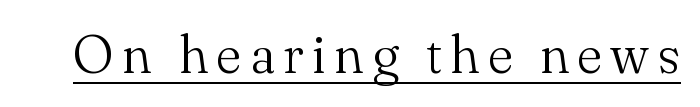
{"serif": "yes", "italic": "no", "bold": "no", "weight": "light", "width": "normal", "stroke_contrast": "medium", "x_height": "small", "monospaced": "no", "underline": "yes", "glyph_px": 54}
